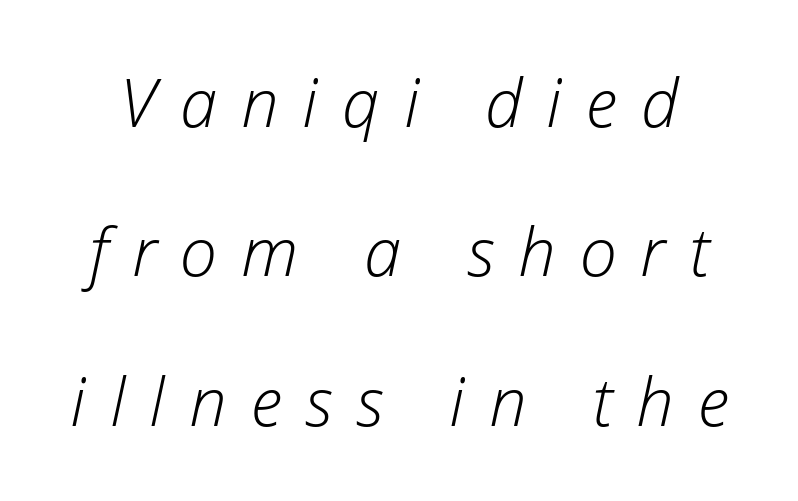
Q: Is the text bold? A: No.
Q: Is the text italic (slanted)? A: Yes, it leans right by about 12 degrees.
Q: Is the text underlined? A: No.
Q: Is the spacing between letters normal or unusually wide? A: Unusually wide.
Q: Is the spacing between lines tight, normal or loose? A: Loose.
Q: Width (condensed, normal, or wide)? A: Normal.
Q: Stroke contrast? A: Low.
Q: x-height? A: Medium.
Q: Monospaced? A: No.
